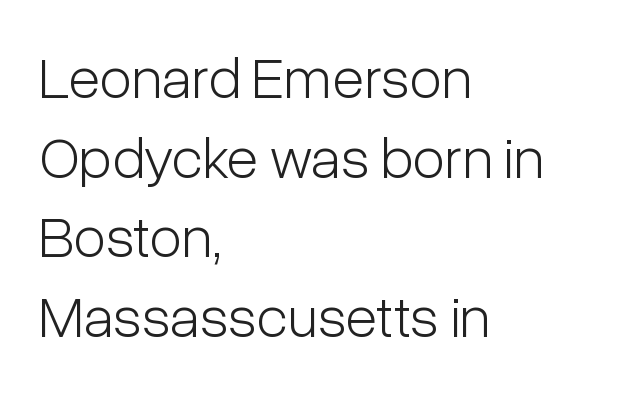
{"serif": "no", "italic": "no", "bold": "no", "weight": "light", "width": "condensed", "stroke_contrast": "low", "x_height": "medium", "monospaced": "no", "underline": "no", "align": "left", "line_spacing": "normal", "line_spacing_ratio": 1.35, "letter_spacing": "normal", "letter_spacing_em": 0.0, "glyph_px": 59}
